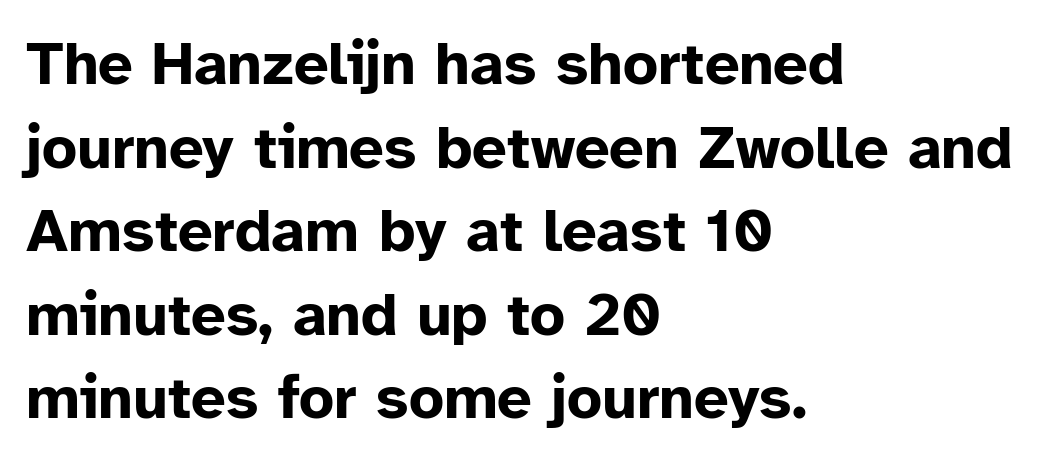
{"serif": "no", "italic": "no", "bold": "yes", "weight": "bold", "width": "normal", "stroke_contrast": "low", "x_height": "medium", "monospaced": "no", "underline": "no", "align": "left", "line_spacing": "normal", "line_spacing_ratio": 1.37, "letter_spacing": "normal", "letter_spacing_em": 0.0, "glyph_px": 61}
